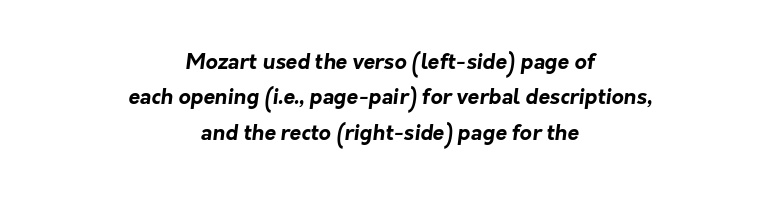
The image shows 21 px bold type; set centered, normal line spacing (1.68x), normal letter spacing, not underlined.
